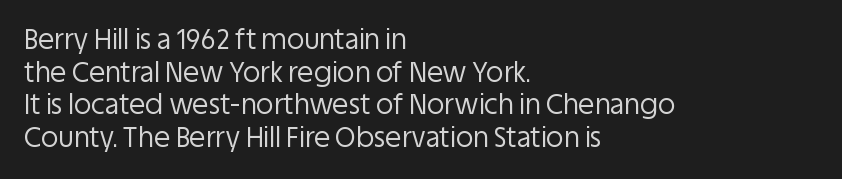
What stands out about the letter spacing? Nothing — it is the standard amount. This is not heavy type; no bold has been used. Just letters on the line, the space beneath them empty. Notice how the stems are strictly vertical — no italics here. This rendering uses left alignment, leaving the right contour irregular.
